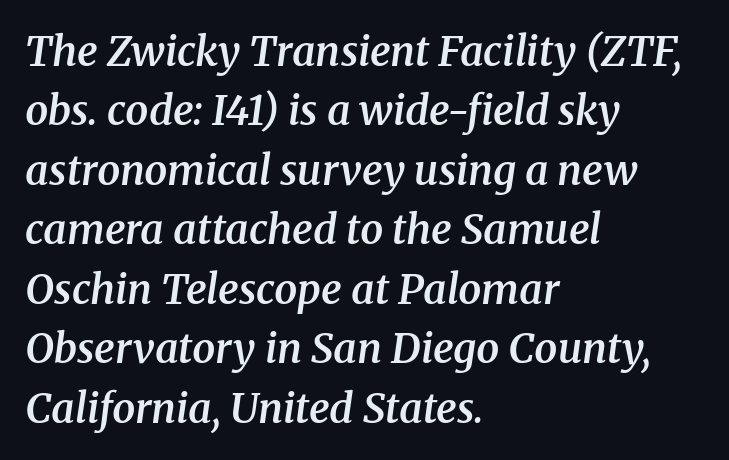
{"serif": "yes", "italic": "yes", "lean": "right", "slant_degrees": 8, "bold": "semi", "weight": "semibold", "width": "normal", "stroke_contrast": "medium", "x_height": "medium", "monospaced": "no", "underline": "no", "align": "left", "line_spacing": "normal", "line_spacing_ratio": 1.45, "letter_spacing": "normal", "letter_spacing_em": 0.0, "glyph_px": 41}
